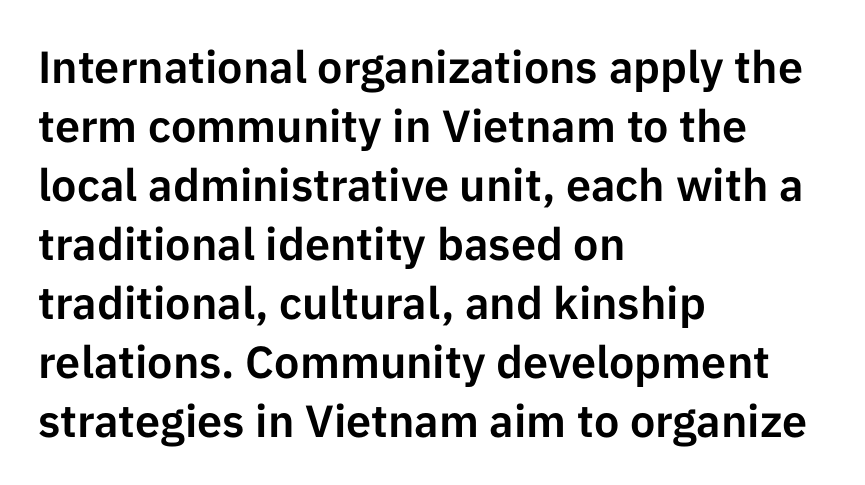
Q: Is the text italic (slanted)? A: No, it is upright.
Q: Is the typeface a serif or a sans-serif typeface? A: Sans-serif.
Q: Is the text underlined? A: No.
Q: How is the paragraph aligned? A: Left-aligned.
Q: Is the spacing between letters normal or unusually wide? A: Normal.
Q: Is the spacing between lines tight, normal or loose? A: Normal.
Q: Width (condensed, normal, or wide)? A: Normal.
Q: Stroke contrast? A: Low.
Q: x-height? A: Medium.
Q: Monospaced? A: No.
